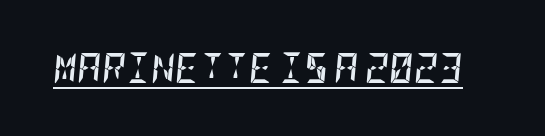
{"italic": "yes", "lean": "right", "slant_degrees": 5, "bold": "yes", "weight": "semibold", "width": "condensed", "stroke_contrast": "low", "x_height": "large", "underline": "yes", "letter_spacing": "normal", "letter_spacing_em": 0.0, "glyph_px": 30}
